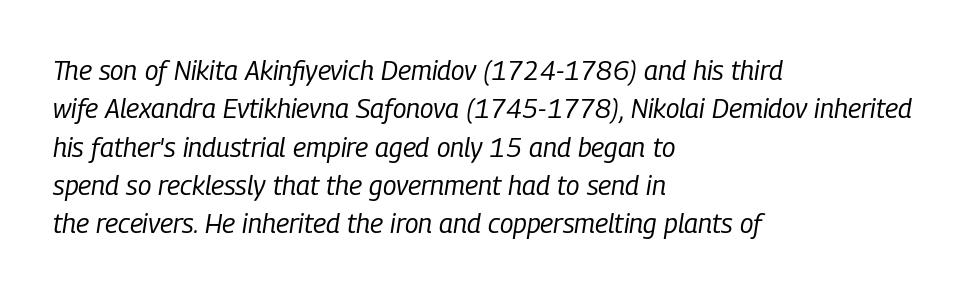
Q: Is the text bold? A: No.
Q: Is the text italic (slanted)? A: Yes, it leans right by about 9 degrees.
Q: Is the text underlined? A: No.
Q: How is the paragraph aligned? A: Left-aligned.
Q: Is the spacing between letters normal or unusually wide? A: Normal.
Q: Is the spacing between lines tight, normal or loose? A: Normal.
